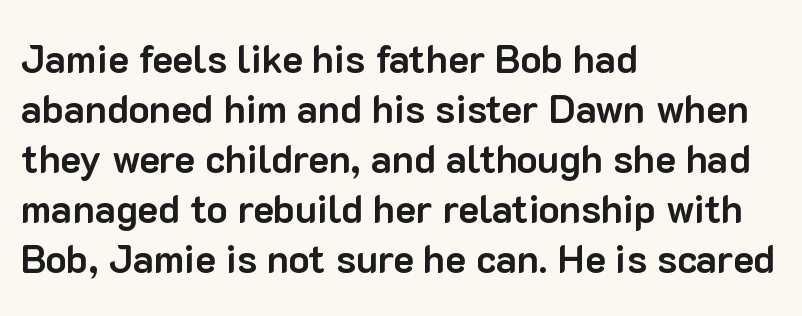
{"serif": "no", "italic": "no", "bold": "yes", "weight": "bold", "width": "normal", "stroke_contrast": "low", "x_height": "medium", "monospaced": "no", "underline": "no", "align": "left", "line_spacing": "normal", "line_spacing_ratio": 1.28, "letter_spacing": "normal", "letter_spacing_em": 0.0, "glyph_px": 39}
